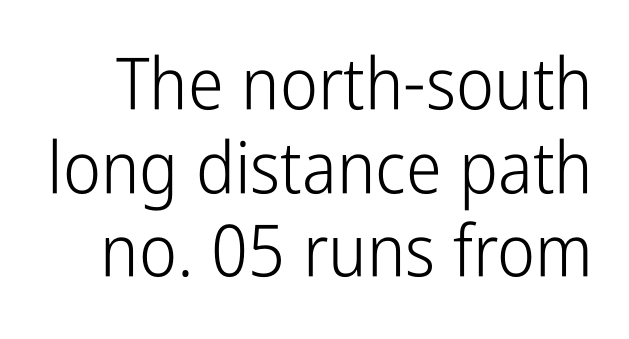
Letters have the restrained weight of plain body copy at most. Does the lettering tilt? It doesn't — this is upright. What kind of face is this? One without serifs — a sans. The strip under each line holds only bare page. Spacing between characters is what you'd get straight out of the box. The letters advance in unequal steps, a hallmark of proportional type.
